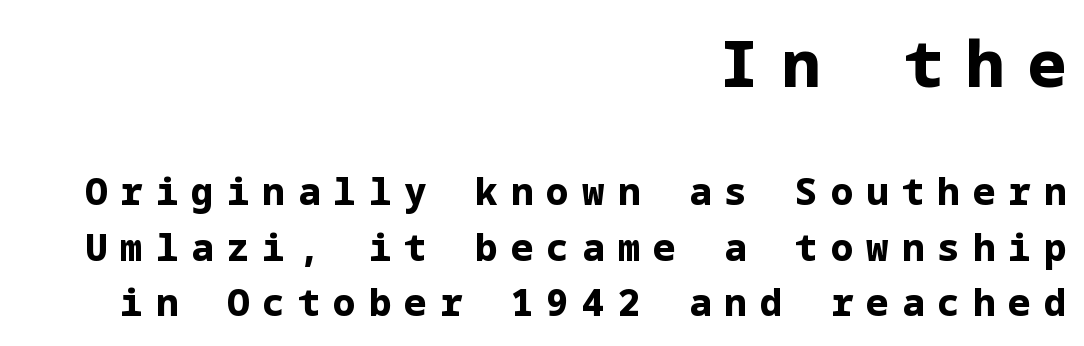
{"serif": "no", "italic": "no", "bold": "yes", "weight": "bold", "width": "normal", "stroke_contrast": "low", "x_height": "medium", "underline": "no", "align": "right", "line_spacing": "normal", "line_spacing_ratio": 1.5, "letter_spacing": "wide", "letter_spacing_em": 0.36, "larger_block": "first", "size_ratio": 1.73, "glyph_px": 64}
